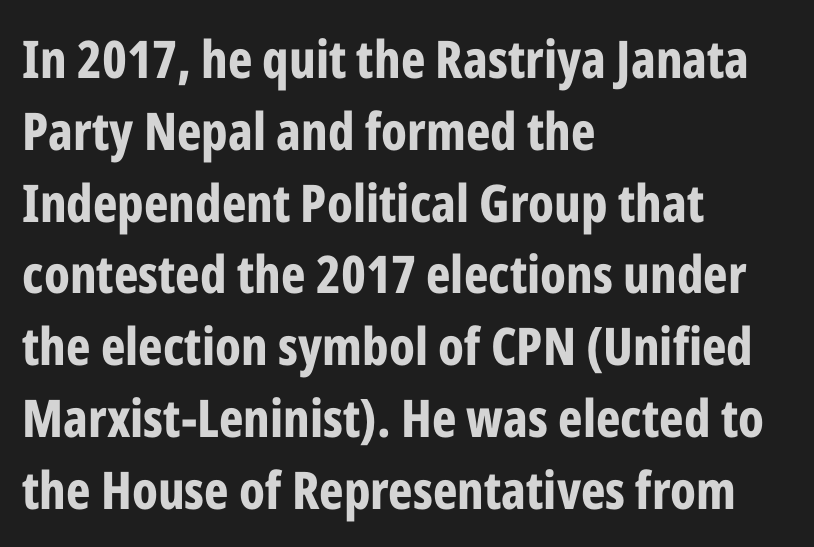
The image shows 52 px bold, condensed sans-serif type, upright; set left-aligned, normal line spacing (1.38x), normal letter spacing, not underlined; low stroke contrast and a medium x-height.
